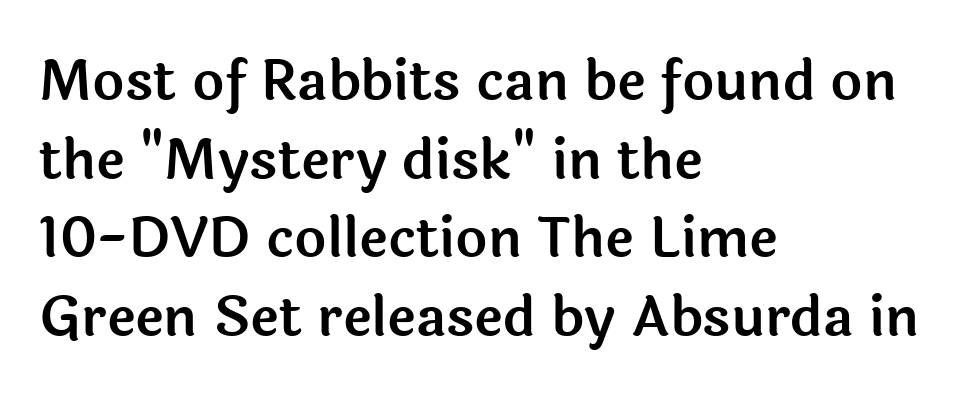
{"serif": "no", "italic": "no", "width": "normal", "x_height": "medium", "monospaced": "no", "underline": "no", "align": "left", "line_spacing": "normal", "line_spacing_ratio": 1.43, "letter_spacing": "normal", "letter_spacing_em": 0.0, "glyph_px": 55}
